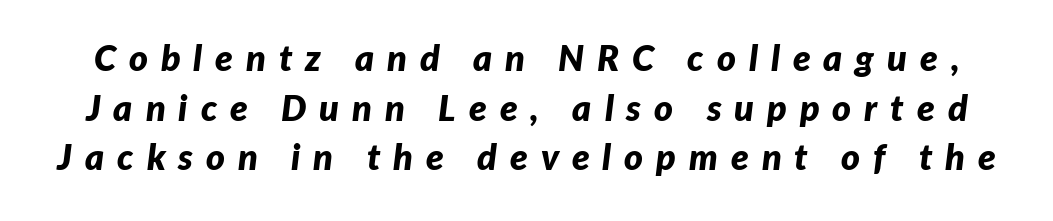
{"italic": "yes", "lean": "right", "slant_degrees": 7, "bold": "yes", "weight": "bold", "width": "normal", "stroke_contrast": "low", "x_height": "medium", "monospaced": "no", "underline": "no", "line_spacing": "normal", "line_spacing_ratio": 1.38, "letter_spacing": "wide", "letter_spacing_em": 0.36, "glyph_px": 36}
